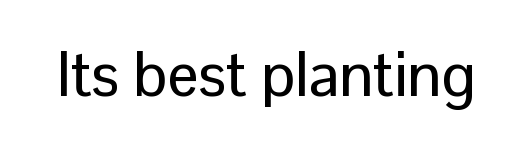
Q: Is the text italic (slanted)? A: No, it is upright.
Q: Is the typeface a serif or a sans-serif typeface? A: Sans-serif.
Q: Is the text underlined? A: No.
Q: Is the spacing between letters normal or unusually wide? A: Normal.
Q: Width (condensed, normal, or wide)? A: Normal.
Q: Stroke contrast? A: Low.
Q: x-height? A: Medium.
Q: Monospaced? A: No.
